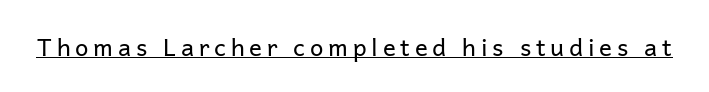
Q: Is the text bold? A: No.
Q: Is the text italic (slanted)? A: No, it is upright.
Q: Is the text underlined? A: Yes.
Q: Is the spacing between letters normal or unusually wide? A: Unusually wide.
